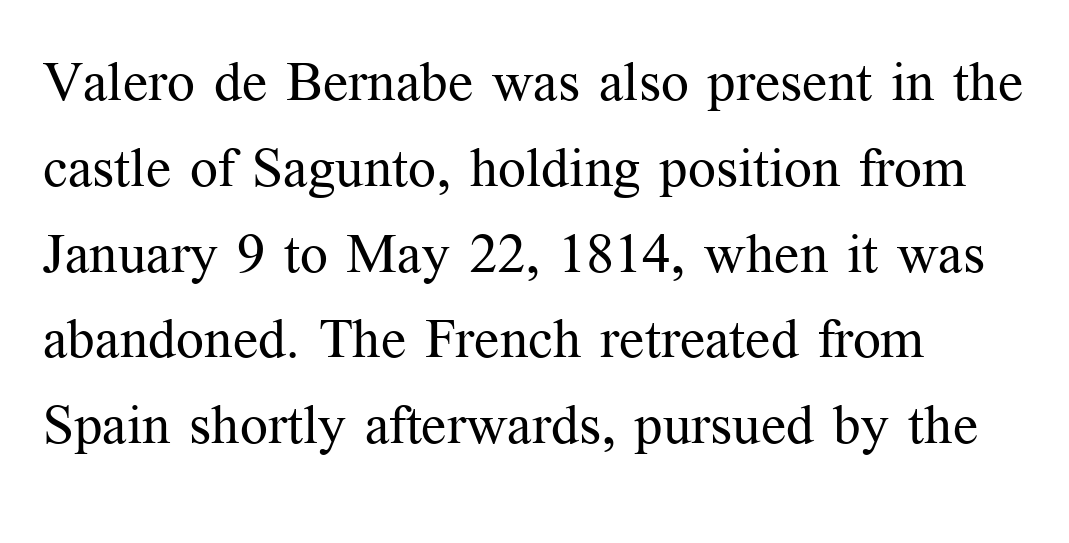
Descenders are the only things crossing below the line. Default kerning and tracking; the words read as compact shapes. The rendering uses natural spacing where letterforms have individual widths. The designer left line spacing at the default. The lines are quadded left.
